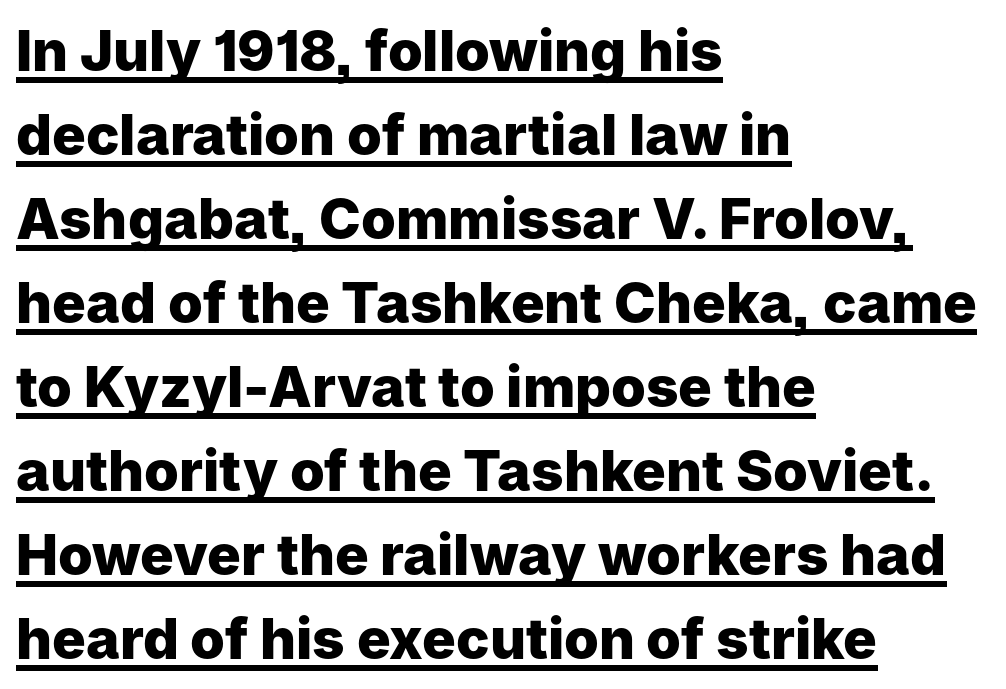
Think of a printed novel: that variable character pitch is what you see here. The paragraph shown leans on its left margin. Chunky letters — that's bold for sure. Check where the strokes stop: nothing finishes them off — pure sans.
